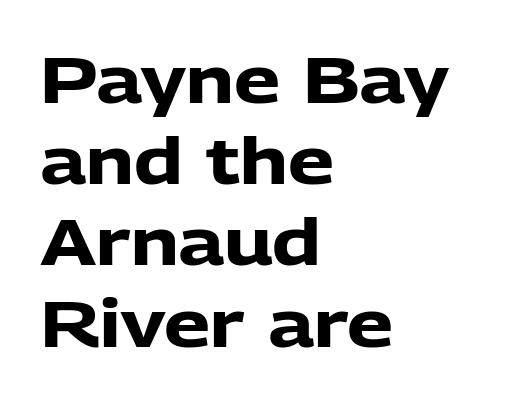
Letters rest on an invisible, unmarked baseline. This sample uses a sans-serif face. Students, this is bold: see how much ink each stroke carries. Horizontally, the lines are justified to the leading edge only.
